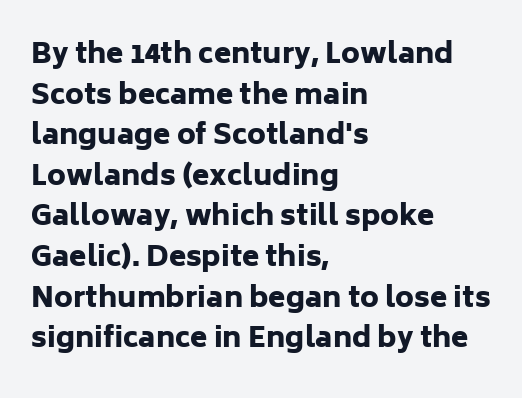
The image shows 28 px heavy sans-serif type, upright; set left-aligned, normal line spacing (1.45x), normal letter spacing, not underlined; low stroke contrast and a medium x-height.
